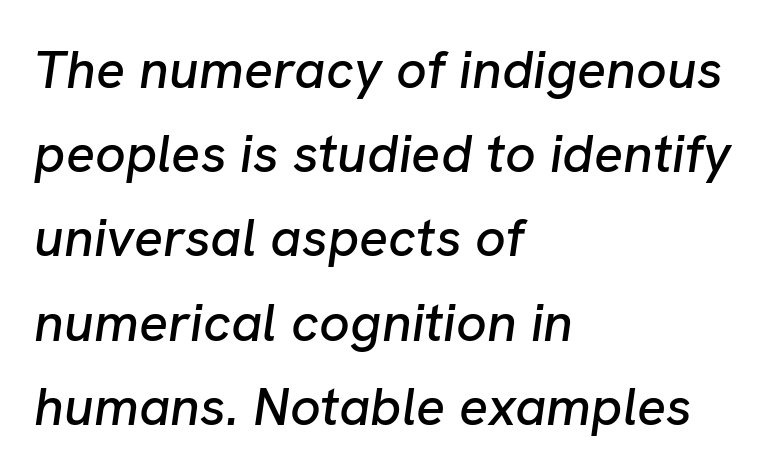
Q: Is the text italic (slanted)? A: Yes, it leans right by about 8 degrees.
Q: Is the text underlined? A: No.
Q: How is the paragraph aligned? A: Left-aligned.
Q: Is the spacing between letters normal or unusually wide? A: Normal.
Q: Is the spacing between lines tight, normal or loose? A: Normal.
Q: Width (condensed, normal, or wide)? A: Normal.
Q: Stroke contrast? A: Low.
Q: x-height? A: Medium.
Q: Monospaced? A: No.
